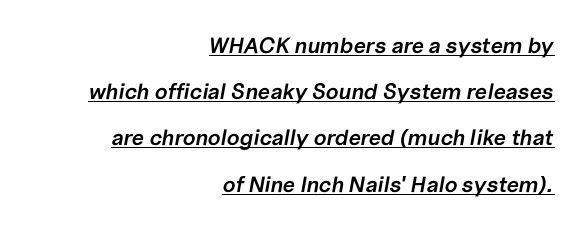
{"italic": "yes", "lean": "right", "slant_degrees": 10, "bold": "semi", "underline": "yes", "align": "right", "line_spacing": "loose", "line_spacing_ratio": 2.1, "letter_spacing": "normal", "letter_spacing_em": 0.0, "glyph_px": 22}
